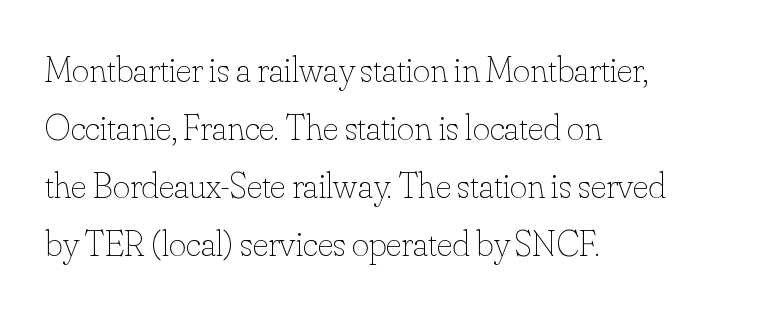
The image shows 37 px thin type, upright; set left-aligned, normal line spacing (1.57x), normal letter spacing, not underlined; low stroke contrast and a small x-height.
